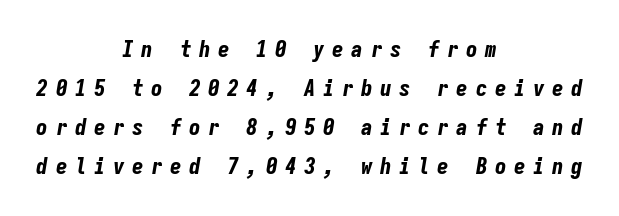
{"italic": "yes", "lean": "right", "slant_degrees": 9, "bold": "yes", "underline": "no", "align": "center", "line_spacing": "normal", "line_spacing_ratio": 1.7, "letter_spacing": "wide", "letter_spacing_em": 0.33, "glyph_px": 23}
